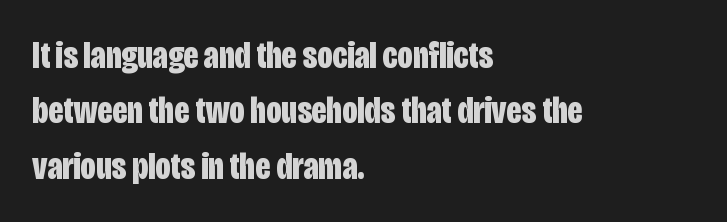
{"serif": "no", "italic": "no", "bold": "yes", "weight": "bold", "width": "condensed", "stroke_contrast": "low", "x_height": "large", "monospaced": "no", "underline": "no", "align": "left", "line_spacing": "normal", "line_spacing_ratio": 1.46, "letter_spacing": "normal", "letter_spacing_em": 0.0, "glyph_px": 38}
